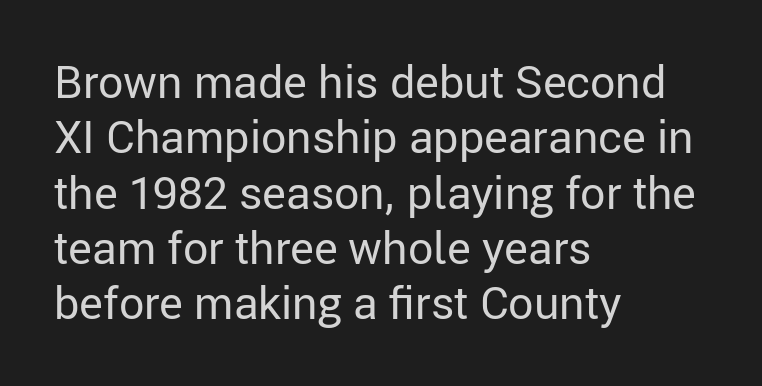
The image shows 45 px regular-weight sans-serif type, upright; set left-aligned, line spacing 1.23x, normal letter spacing, not underlined; low stroke contrast and a medium x-height.
